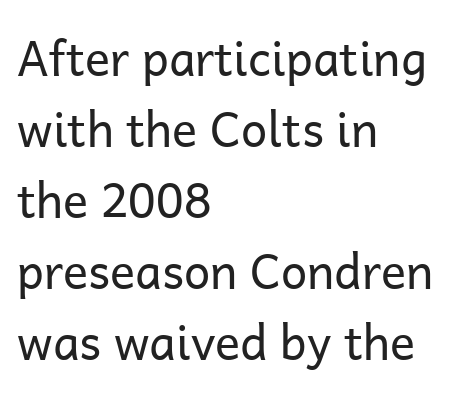
Q: Is the text bold? A: No.
Q: Is the text italic (slanted)? A: No, it is upright.
Q: Is the typeface a serif or a sans-serif typeface? A: Sans-serif.
Q: Is the text underlined? A: No.
Q: How is the paragraph aligned? A: Left-aligned.
Q: Is the spacing between letters normal or unusually wide? A: Normal.
Q: Is the spacing between lines tight, normal or loose? A: Normal.
Q: Width (condensed, normal, or wide)? A: Normal.
Q: Stroke contrast? A: Low.
Q: x-height? A: Medium.
Q: Monospaced? A: No.
